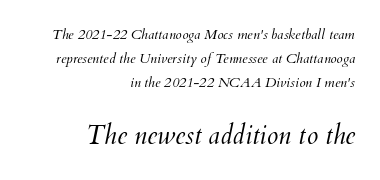
Only glyphs here, with clear space below each row. Top chunk: small. Bottom chunk: large. The passage shown is not bold in any degree. Which margin do the lines hug? The right one — the left edge is uneven. Observe the ordinary spacing: letters are neighbours, not strangers. Would a proofreader flag this as italicized? Yes.
